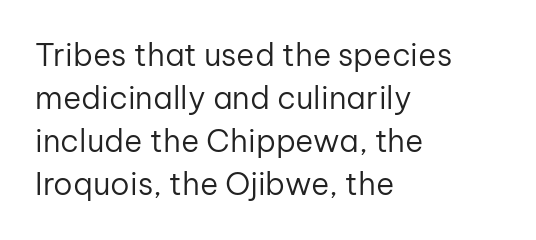
A roman cut, with each character standing at attention. The setting favours the left margin, as ordinary paragraphs usually do. Baseline-to-baseline distance is the conventional proportion of letter height. The type is set solid horizontally, with unmodified tracking. Bare-footed words on every line.
